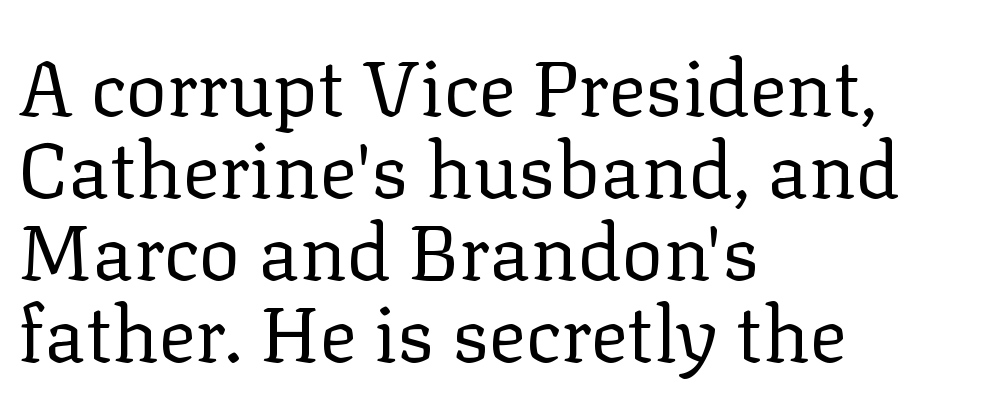
A typesetter would call this leading minimal, almost set solid. The strokes carry an ordinary text weight at most. Is this a fixed-width face? No — the glyphs have proportional, varying widths. A bare baseline throughout the passage. If you drew a line through each stem, it would be perfectly vertical.
